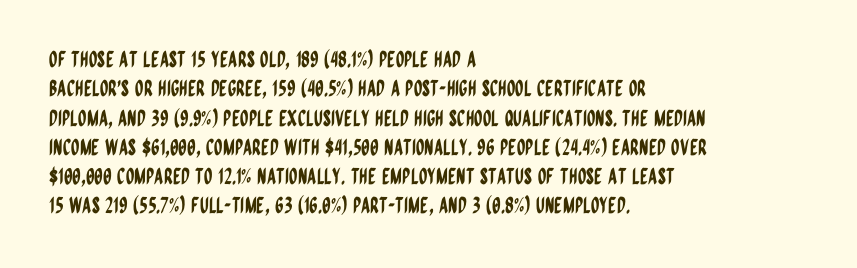
{"italic": "no", "underline": "no", "align": "left", "line_spacing": "normal", "line_spacing_ratio": 1.33, "letter_spacing": "normal", "letter_spacing_em": 0.0, "glyph_px": 22}
